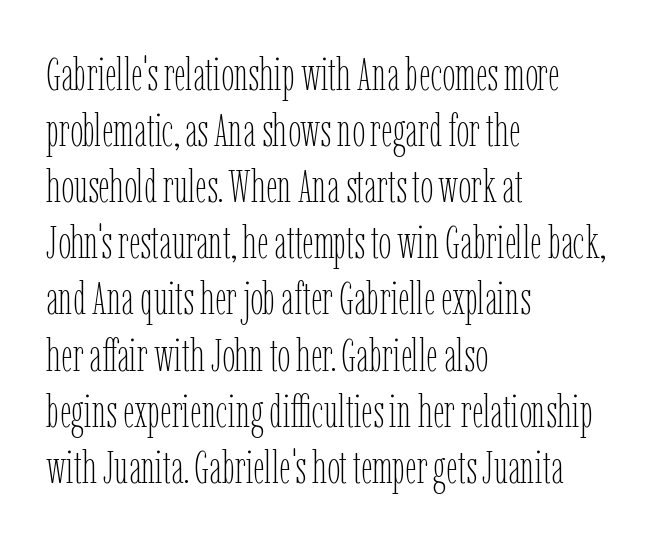
Q: Is the text bold? A: No.
Q: Is the text italic (slanted)? A: No, it is upright.
Q: Is the text underlined? A: No.
Q: How is the paragraph aligned? A: Left-aligned.
Q: Is the spacing between letters normal or unusually wide? A: Normal.
Q: Width (condensed, normal, or wide)? A: Condensed.
Q: Stroke contrast? A: Low.
Q: x-height? A: Medium.
Q: Monospaced? A: No.
